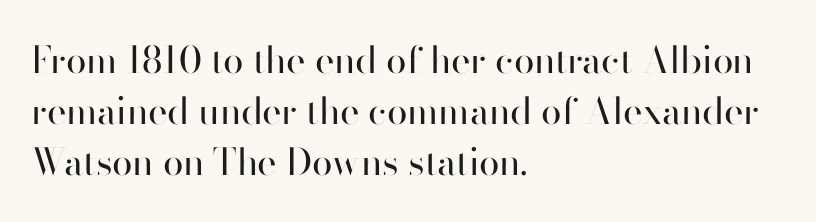
No extra tracking has been applied to these lines. Vertical strokes here are truly vertical. Varying glyph widths throughout — classic text-font behaviour. Bold? No — there's no thickening of the strokes. One-word summary of the alignment: left.
